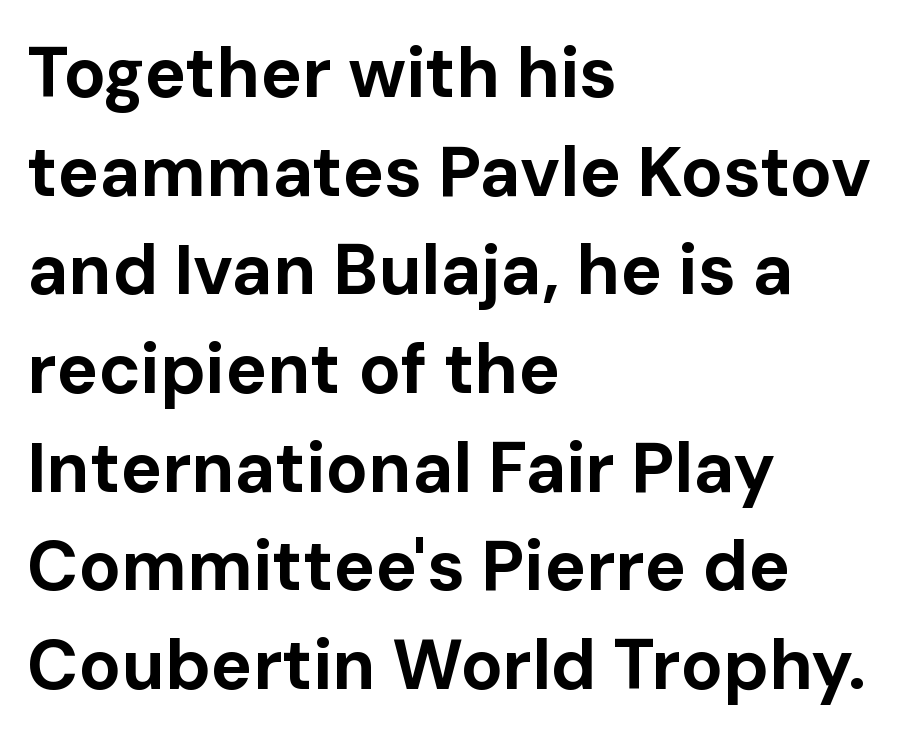
Lines of text with bare space underneath. Chunky letters — that's bold for sure. Looks like regular typesetting: each glyph gets only the width it needs. The face used here is rendered with its standard letterfit. Where is the straight margin? On the left.
